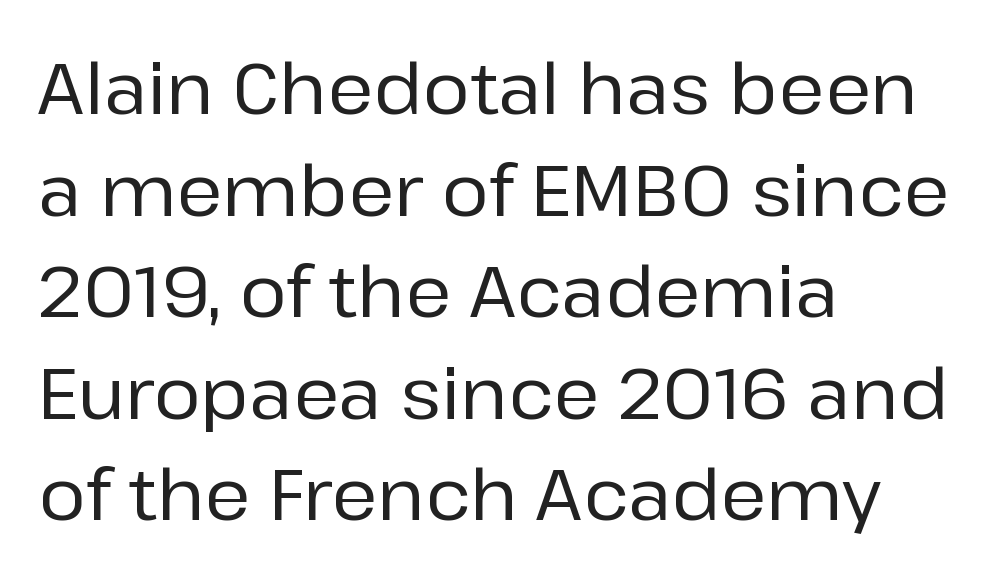
The foot of each line stays bare and open. You could not count columns in this text — the font is proportionally spaced. Style check: upright. The characters display no serif detailing; their extremities are plain. Is the letter spacing exaggerated? No — it looks like the ordinary default. Rows of type keep a routine distance in the vertical direction.
